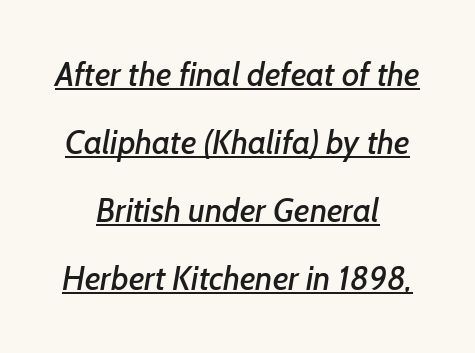
Q: Is the typeface a serif or a sans-serif typeface? A: Sans-serif.
Q: Is the text underlined? A: Yes.
Q: How is the paragraph aligned? A: Centered.
Q: Is the spacing between letters normal or unusually wide? A: Normal.
Q: Is the spacing between lines tight, normal or loose? A: Loose.
Q: Width (condensed, normal, or wide)? A: Normal.
Q: Stroke contrast? A: Low.
Q: x-height? A: Medium.
Q: Monospaced? A: No.
